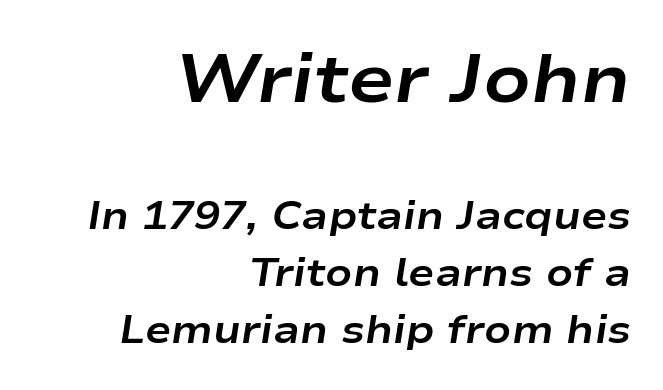
The image shows 69 px bold, wide type, italic (leaning right); set right-aligned, normal line spacing (1.47x), normal letter spacing, not underlined; the first (top) block is 1.77x larger; low stroke contrast and a medium x-height.
